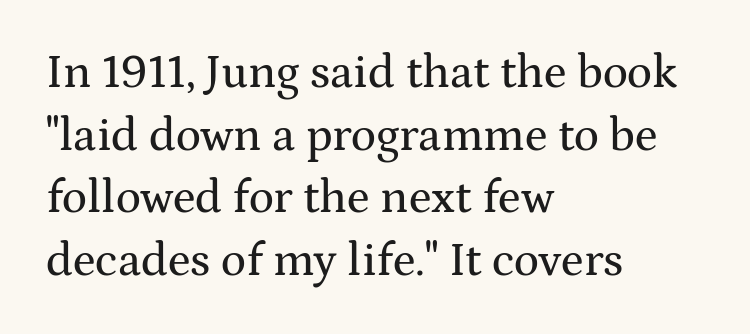
{"serif": "yes", "italic": "no", "width": "wide", "stroke_contrast": "medium", "x_height": "medium", "monospaced": "no", "underline": "no", "align": "left", "line_spacing": "normal", "line_spacing_ratio": 1.33, "letter_spacing": "normal", "letter_spacing_em": 0.0, "glyph_px": 47}
